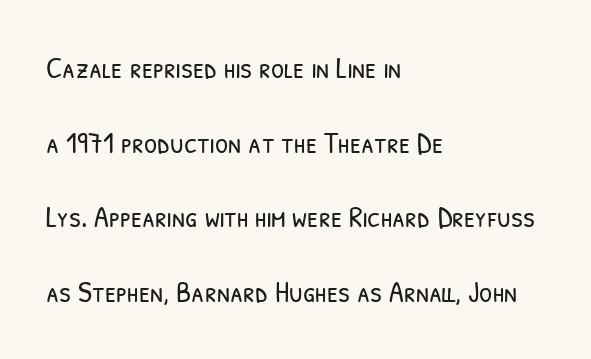
The image shows 30 px light, condensed sans-serif type; set left-aligned, loose line spacing (2.49x), normal letter spacing, not underlined; low stroke contrast and a medium x-height.
